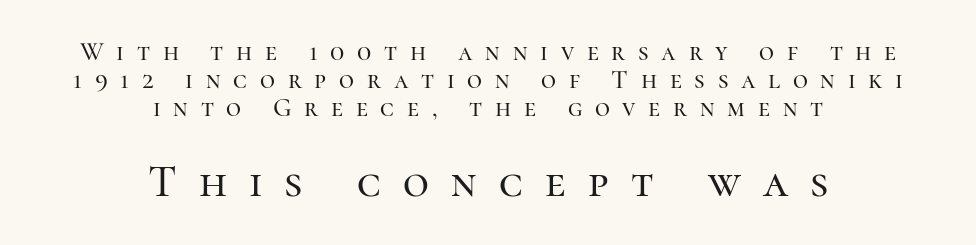
The image shows 45 px serif type, upright; set centered, tight line spacing (1.07x), unusually wide letter spacing (+0.49 em), not underlined; the second (bottom) block is 1.73x larger; high stroke contrast and a medium x-height.
